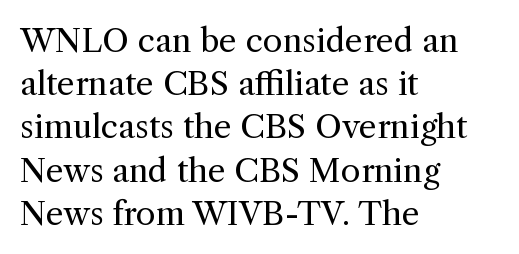
The rendering uses a moderate line-height, typical for paragraphs. The rag falls on the right side of this text block. Designer's note — italics off, roman on. The area under the type is left untouched.
